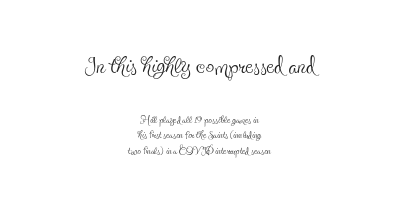
Q: Is the text bold? A: No.
Q: Is the typeface a serif or a sans-serif typeface? A: Serif.
Q: Is the text underlined? A: No.
Q: How is the paragraph aligned? A: Centered.
Q: Is the spacing between letters normal or unusually wide? A: Normal.
Q: Is the spacing between lines tight, normal or loose? A: Tight.
Q: Which block of text is set in a larger size, the first (top) or the second (bottom)? A: The first (top) one.
Q: Width (condensed, normal, or wide)? A: Condensed.
Q: x-height? A: Small.
Q: Monospaced? A: No.
